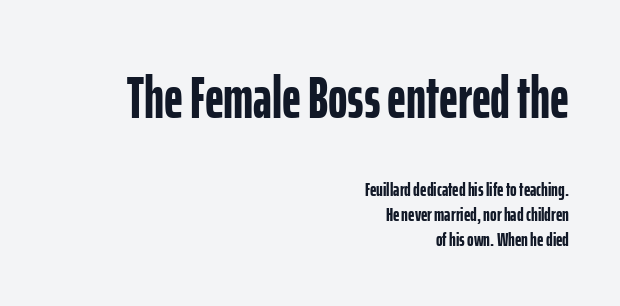
{"serif": "no", "italic": "no", "bold": "yes", "weight": "semibold", "width": "condensed", "stroke_contrast": "low", "x_height": "medium", "monospaced": "no", "underline": "no", "align": "right", "line_spacing": "normal", "line_spacing_ratio": 1.26, "letter_spacing": "normal", "letter_spacing_em": 0.0, "larger_block": "first", "size_ratio": 2.95, "glyph_px": 59}
